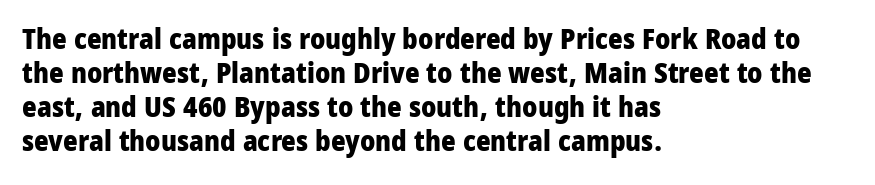
Q: Is the text bold? A: Yes.
Q: Is the text italic (slanted)? A: No, it is upright.
Q: Is the typeface a serif or a sans-serif typeface? A: Sans-serif.
Q: Is the text underlined? A: No.
Q: How is the paragraph aligned? A: Left-aligned.
Q: Is the spacing between letters normal or unusually wide? A: Normal.
Q: Width (condensed, normal, or wide)? A: Condensed.
Q: Stroke contrast? A: Low.
Q: x-height? A: Large.
Q: Monospaced? A: No.
